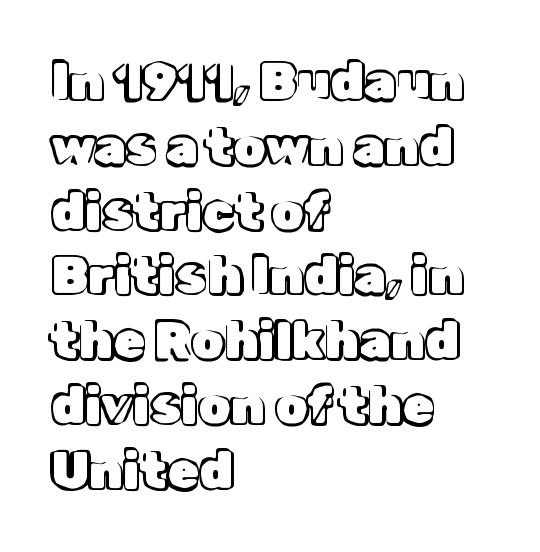
{"italic": "no", "width": "normal", "x_height": "medium", "monospaced": "no", "underline": "no", "align": "left", "line_spacing": "normal", "line_spacing_ratio": 1.27, "letter_spacing": "normal", "letter_spacing_em": 0.0, "glyph_px": 51}
